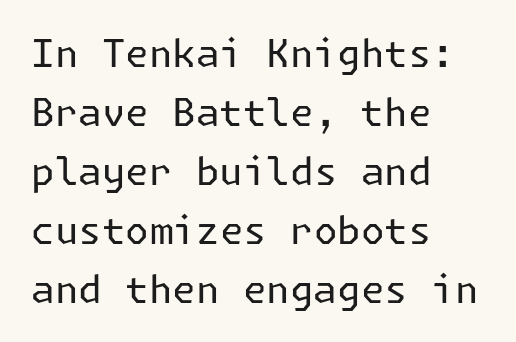
Ordinary non-slanted type is in use. Letterform terminals end flat and unadorned throughout the passage. The characters are drawn with everyday or finer stroke widths. Regarding leading, the lines here are spaced in the standard way. Glyph-to-glyph distance matches everyday printed text. Any mark beneath the type? The region is blank.
